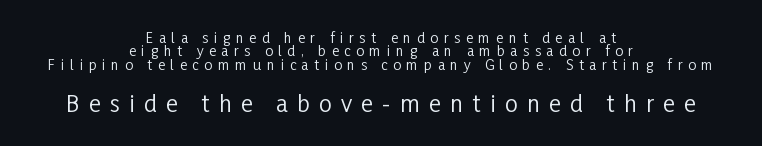
Q: Is the text bold? A: No.
Q: Is the text italic (slanted)? A: No, it is upright.
Q: Is the text underlined? A: No.
Q: How is the paragraph aligned? A: Centered.
Q: Is the spacing between letters normal or unusually wide? A: Unusually wide.
Q: Is the spacing between lines tight, normal or loose? A: Tight.
Q: Which block of text is set in a larger size, the first (top) or the second (bottom)? A: The second (bottom) one.
